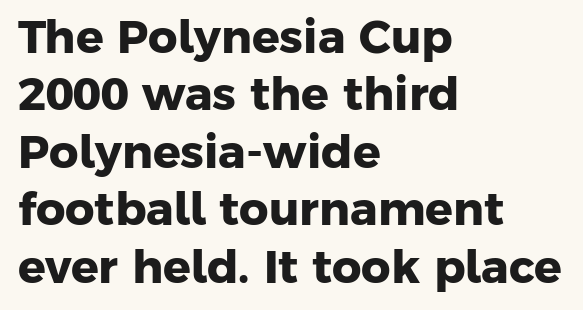
The image shows 46 px heavy sans-serif type; set left-aligned, normal line spacing (1.25x), normal letter spacing, not underlined; low stroke contrast and a medium x-height.
